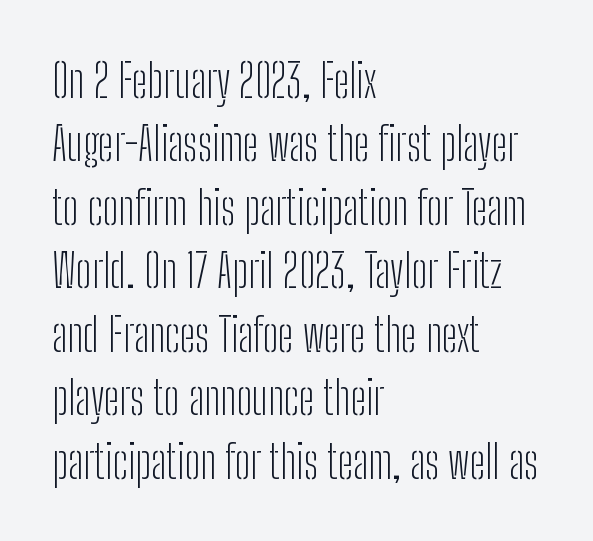
The image shows 46 px light, condensed sans-serif type, upright; set left-aligned, normal line spacing (1.38x), normal letter spacing, not underlined; low stroke contrast and a medium x-height.
